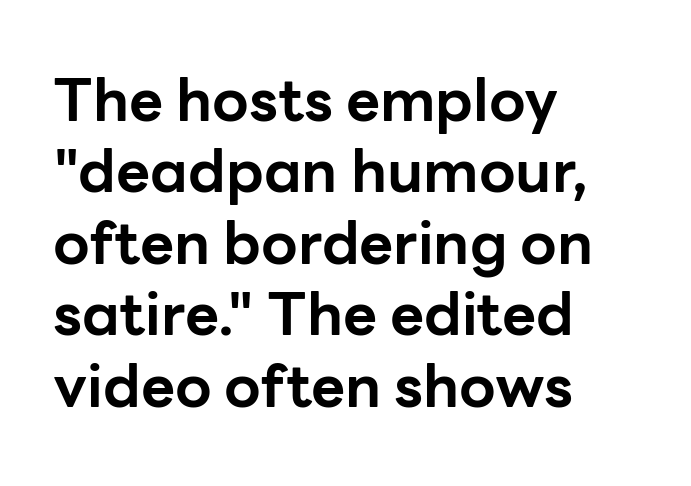
The image shows 59 px bold sans-serif type, upright; set left-aligned, line spacing 1.21x, normal letter spacing, not underlined; low stroke contrast and a medium x-height.
